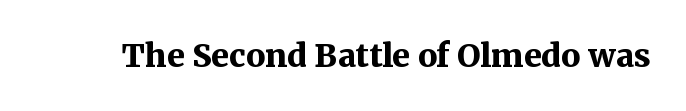
The image shows 32 px bold serif type, upright; set normal letter spacing, not underlined; medium stroke contrast and a medium x-height.
